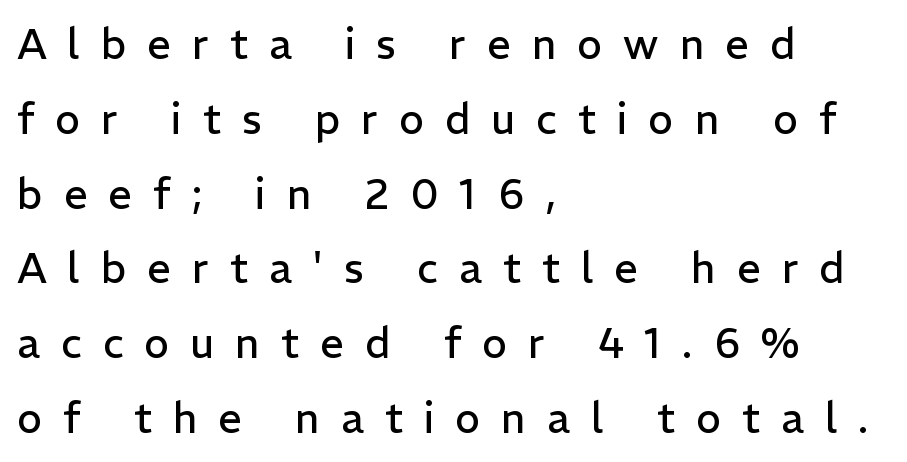
The image shows 42 px regular-weight sans-serif type, upright; set left-aligned, line spacing 1.78x, unusually wide letter spacing (+0.5 em), not underlined; low stroke contrast and a medium x-height.
